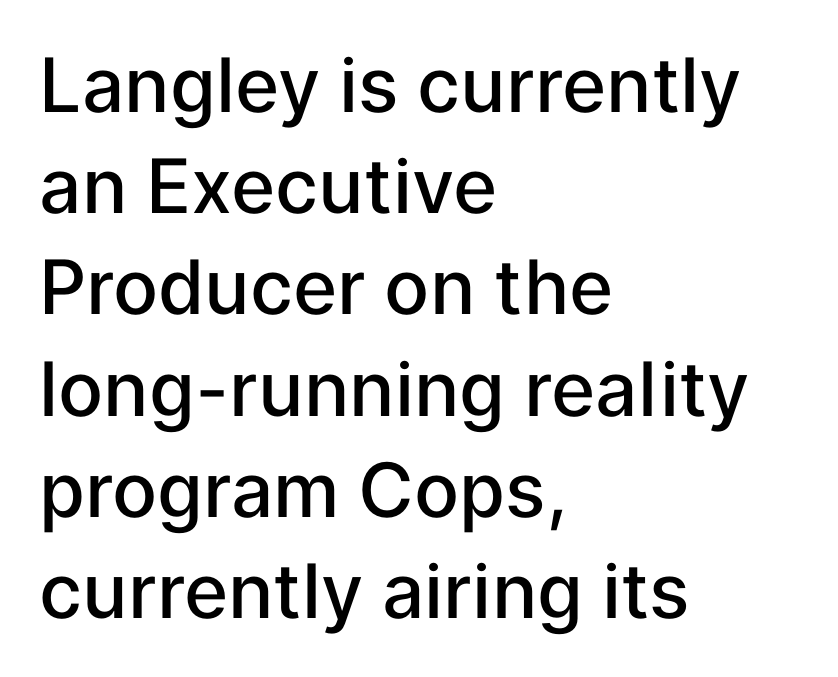
In terms of leading, this rendering sits right in the middle. Nope, no serifs anywhere on these letters. Here the glyphs are tracked normally, forming tight word shapes. The type sits square on the baseline with zero lean. Layout note: lines flush left. Note the varied advance widths — an 'i' is clearly narrower than an 'm'.
